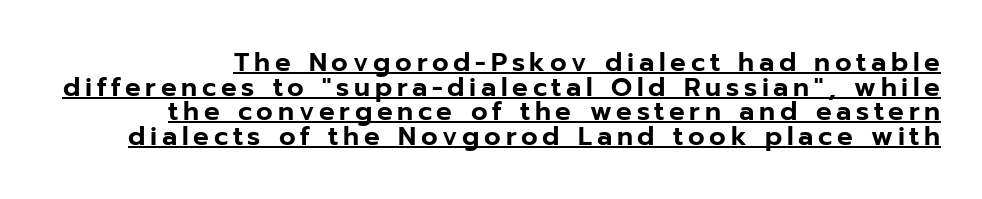
{"italic": "no", "underline": "yes", "line_spacing": "tight", "line_spacing_ratio": 0.95, "glyph_px": 26}
